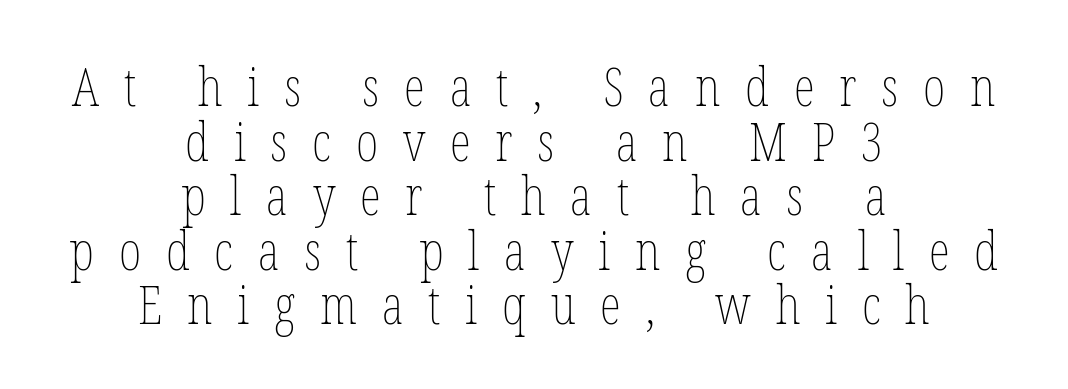
The specimen omits any rule beneath the text block's lines. Reading down the column, the eye jumps only a short way to each next line. Heaviness? Minimal to ordinary, like unemphasized prose. Do the letters lean? They stand straight. Each line is balanced around a shared central axis. Character widths vary here, with narrow letters taking less room than wide ones.
